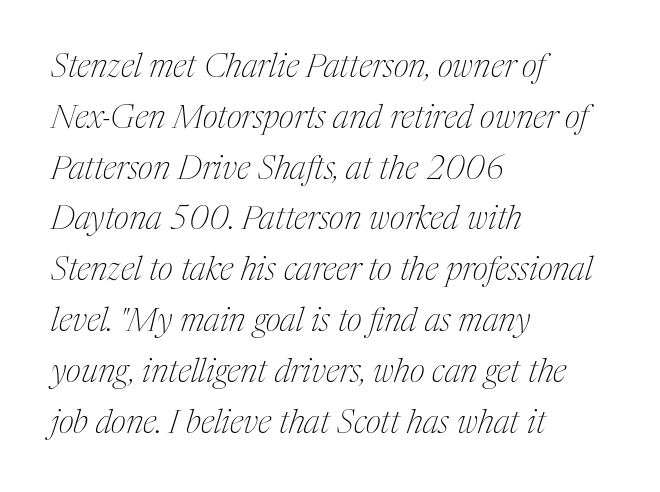
Q: Is the text bold? A: No.
Q: Is the text italic (slanted)? A: Yes, it leans right by about 17 degrees.
Q: Is the typeface a serif or a sans-serif typeface? A: Serif.
Q: Is the text underlined? A: No.
Q: How is the paragraph aligned? A: Left-aligned.
Q: Is the spacing between letters normal or unusually wide? A: Normal.
Q: Is the spacing between lines tight, normal or loose? A: Normal.
Q: Width (condensed, normal, or wide)? A: Condensed.
Q: Stroke contrast? A: Medium.
Q: x-height? A: Medium.
Q: Monospaced? A: No.
